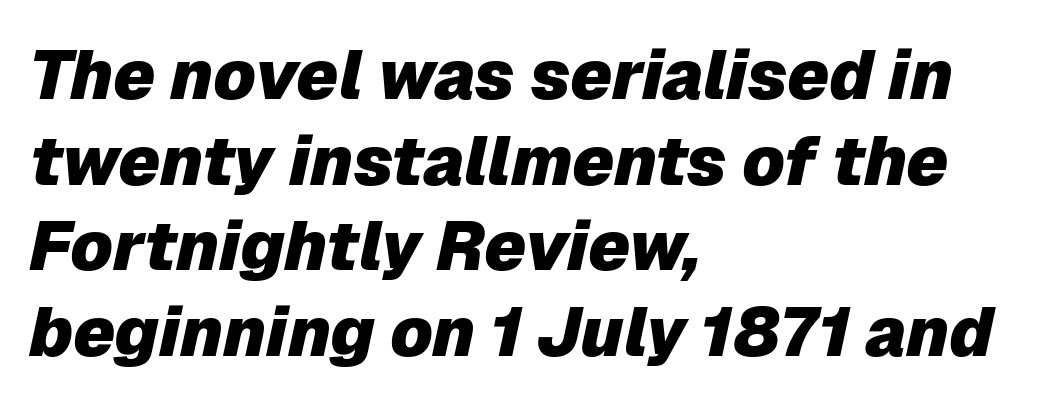
Looks like regular typesetting: each glyph gets only the width it needs. The face used here has a pronounced slope to its letters. What stands out about the letter spacing? Nothing — it is the standard amount. Which margin do the lines hug? The left one — the right edge is uneven. The zone under the glyphs is completely vacant. Emphasis by weight is at full strength: bold.
